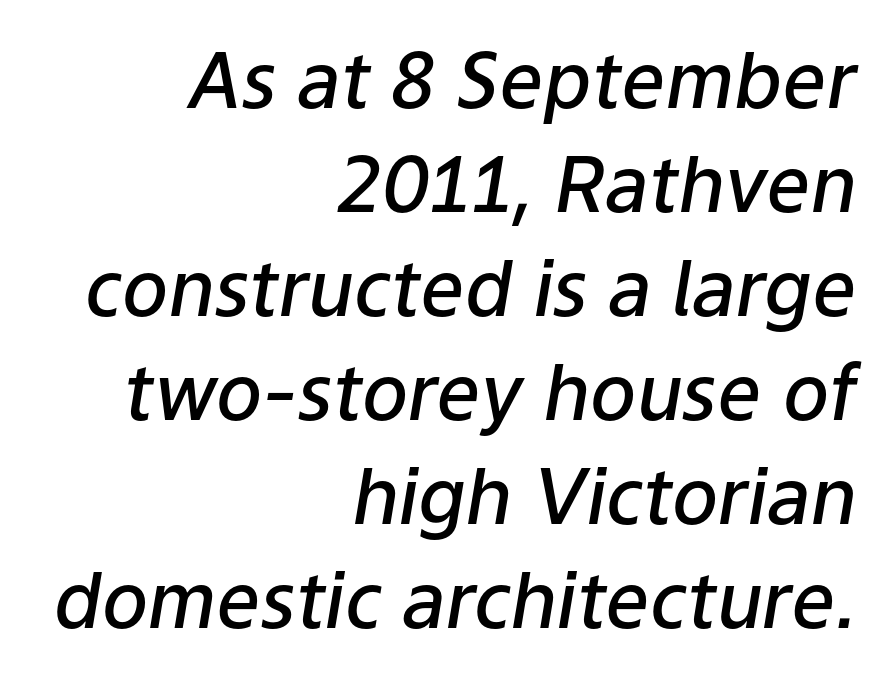
Q: Is the text bold? A: Semi-bold.
Q: Is the text italic (slanted)? A: Yes, it leans right by about 9 degrees.
Q: Is the text underlined? A: No.
Q: How is the paragraph aligned? A: Right-aligned.
Q: Is the spacing between letters normal or unusually wide? A: Normal.
Q: Is the spacing between lines tight, normal or loose? A: Normal.
Q: Width (condensed, normal, or wide)? A: Normal.
Q: Stroke contrast? A: Low.
Q: x-height? A: Medium.
Q: Monospaced? A: No.
